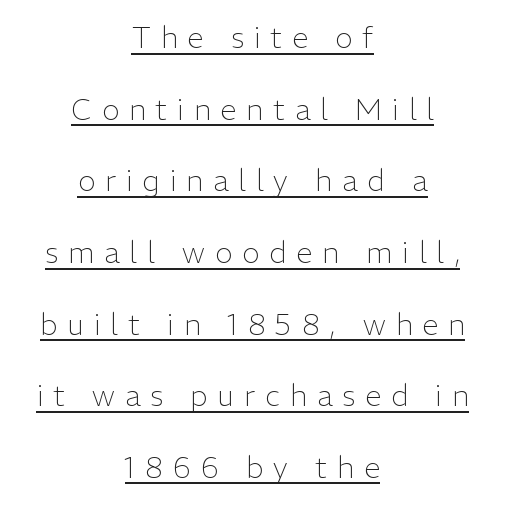
Unlike a traditional serif, this face leaves its strokes unadorned. The rag falls on both sides of this text block equally. The axis of the letterforms is exactly vertical. Words appear elongated and porous because spacing is wide.
